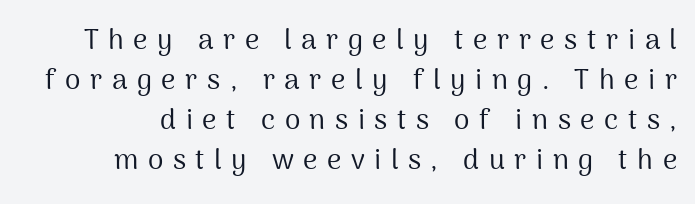
The image shows 28 px regular-weight sans-serif type, upright; set normal line spacing (1.43x), unusually wide letter spacing (+0.34 em), not underlined; medium stroke contrast and a medium x-height.
